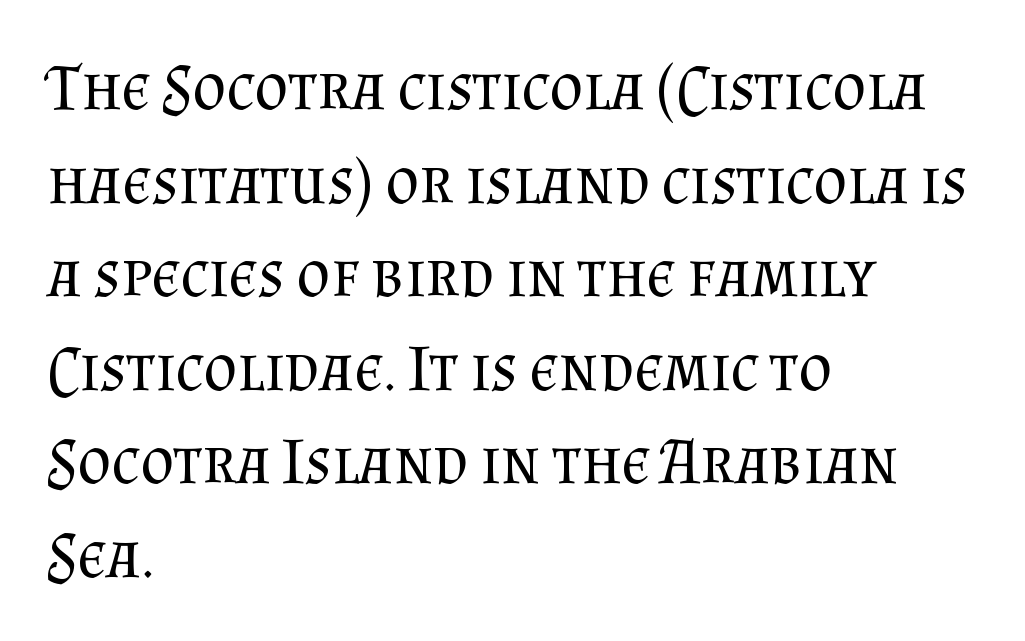
Letters rest on an invisible, unmarked baseline. Regarding serifs, this sample has them. The strokes are not fattened; the text isn't bold. Looks like regular typesetting: each glyph gets only the width it needs. Horizontally, the lines are justified to the leading edge only. Reading down the column, the eye jumps a familiar distance to each next line.
